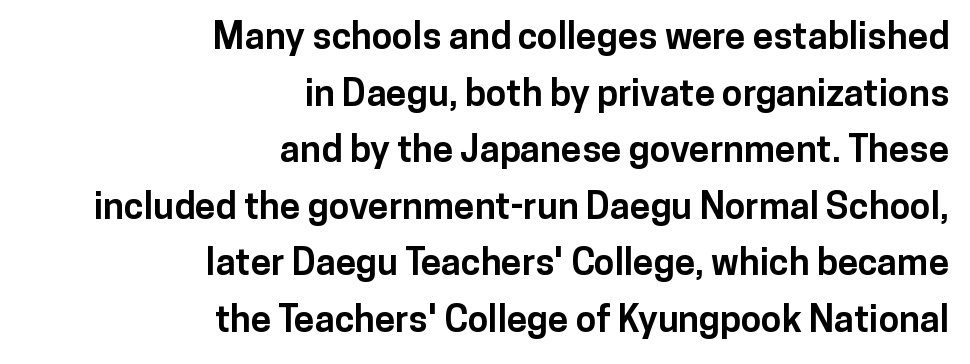
Q: Is the text bold? A: Yes.
Q: Is the text italic (slanted)? A: No, it is upright.
Q: Is the typeface a serif or a sans-serif typeface? A: Sans-serif.
Q: Is the text underlined? A: No.
Q: How is the paragraph aligned? A: Right-aligned.
Q: Is the spacing between letters normal or unusually wide? A: Normal.
Q: Is the spacing between lines tight, normal or loose? A: Normal.
Q: Width (condensed, normal, or wide)? A: Normal.
Q: Stroke contrast? A: Low.
Q: x-height? A: Medium.
Q: Monospaced? A: No.
